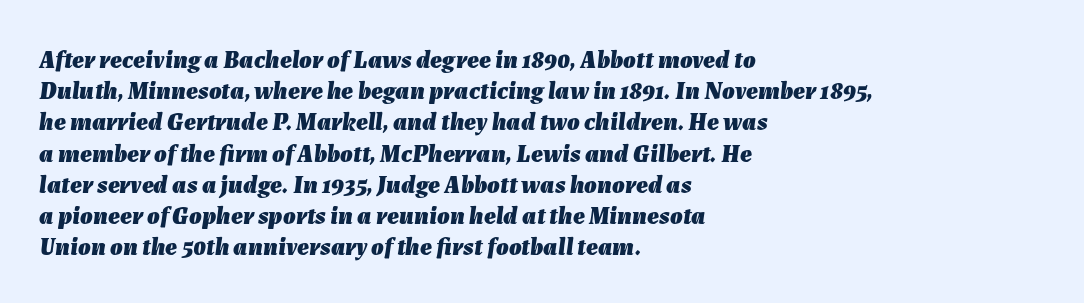
The area under the type is left untouched. Glyph-to-glyph distance matches everyday printed text. Is the block centered? No — it sits flush against the left margin. Weight: bold. If you drew a line through each stem, it would be angled. How would I describe the line gaps? Plain and ordinary.
